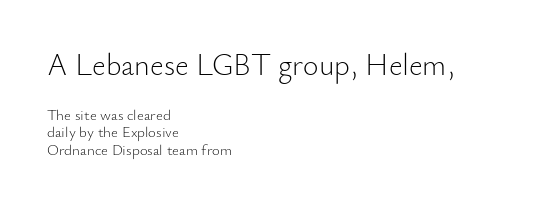
The image shows 30 px light sans-serif type, upright; set left-aligned, line spacing 1.16x, normal letter spacing, not underlined; the first (top) block is 2.0x larger; low stroke contrast and a small x-height.
